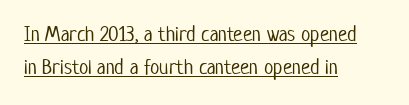
{"italic": "no", "bold": "no", "underline": "yes", "align": "left", "line_spacing": "normal", "line_spacing_ratio": 1.59, "letter_spacing": "normal", "letter_spacing_em": 0.0, "glyph_px": 21}
